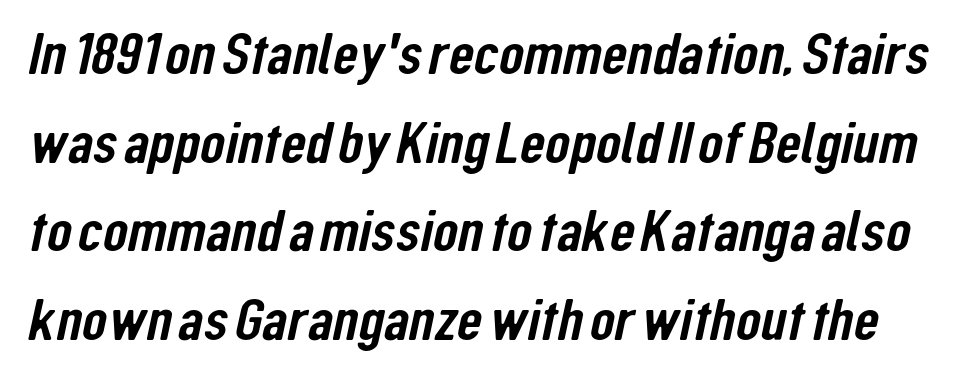
The image shows 58 px condensed sans-serif type; set normal line spacing (1.53x), normal letter spacing, not underlined; low stroke contrast and a medium x-height.
